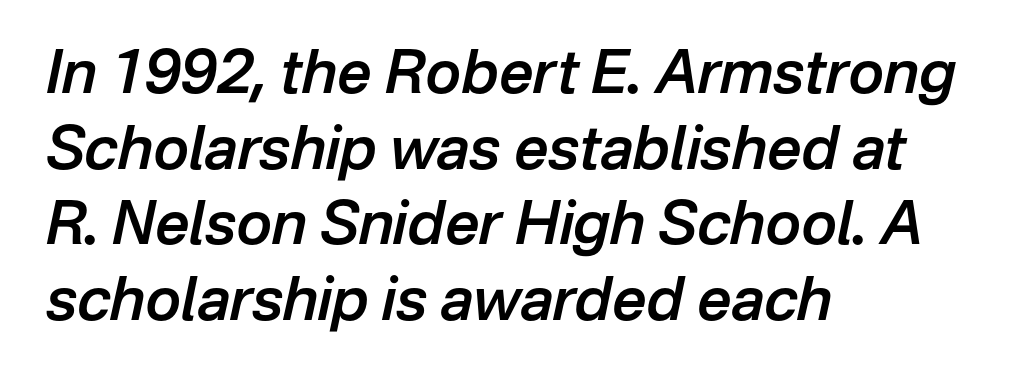
{"italic": "yes", "lean": "right", "slant_degrees": 12, "bold": "semi", "weight": "semibold", "width": "normal", "stroke_contrast": "low", "x_height": "medium", "monospaced": "no", "underline": "no", "align": "left", "line_spacing": "normal", "line_spacing_ratio": 1.26, "letter_spacing": "normal", "letter_spacing_em": 0.0, "glyph_px": 60}
